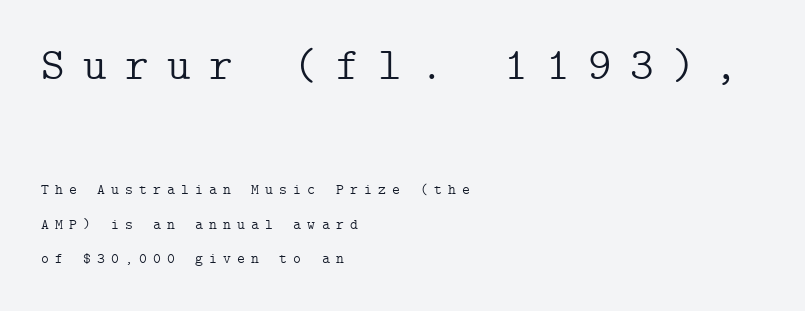
The image shows 45 px light serif type, upright; set left-aligned, loose line spacing (2.31x), unusually wide letter spacing (+0.41 em), not underlined; the first (top) block is 3.0x larger; low stroke contrast and a medium x-height.
